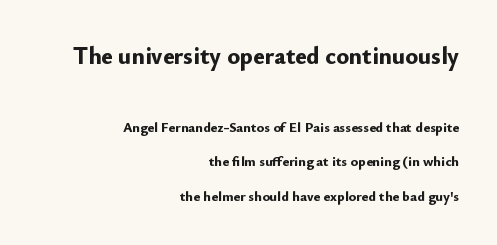
The image shows 24 px bold type, upright; set right-aligned, loose line spacing (2.48x), normal letter spacing, not underlined; the first (top) block is 1.71x larger.
